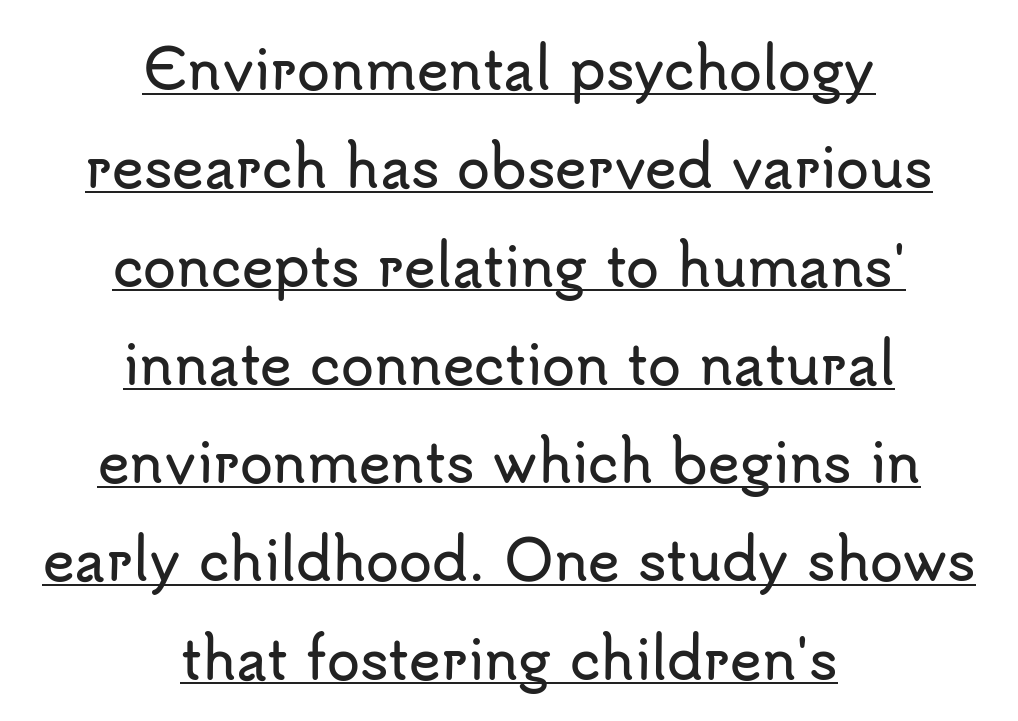
Italic: no, the glyphs are upright roman. Has an underline been added? It has. Neither beginnings nor endings align; midpoints do. I'd call this a sans setting — the letters go barefoot. Students, note that the glyphs here touch the page at normal intervals. Looks like regular typesetting: each glyph gets only the width it needs.
